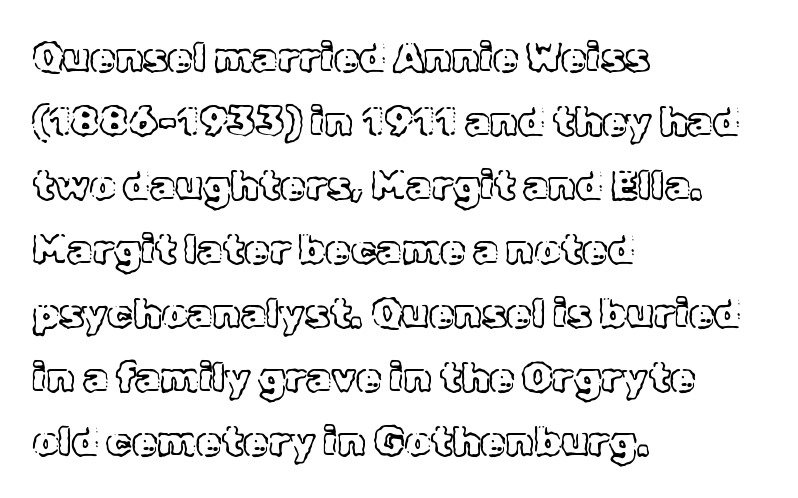
{"italic": "no", "width": "normal", "x_height": "medium", "monospaced": "no", "underline": "no", "align": "left", "line_spacing": "normal", "line_spacing_ratio": 1.56, "letter_spacing": "normal", "letter_spacing_em": 0.0, "glyph_px": 41}
